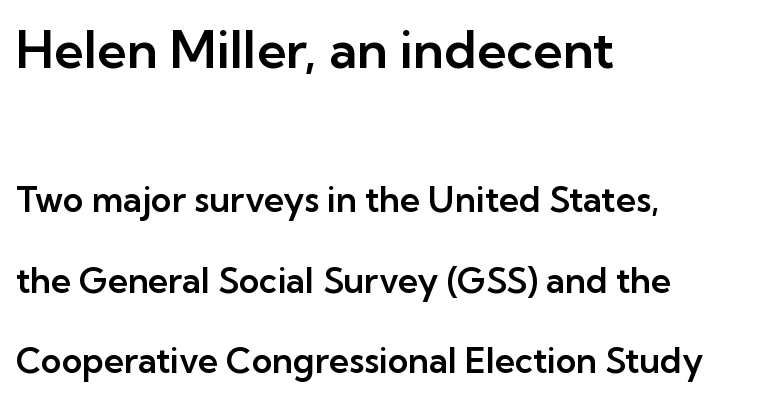
{"serif": "no", "italic": "no", "width": "normal", "stroke_contrast": "low", "x_height": "medium", "monospaced": "no", "underline": "no", "align": "left", "line_spacing": "loose", "line_spacing_ratio": 2.3, "letter_spacing": "normal", "letter_spacing_em": 0.0, "larger_block": "first", "size_ratio": 1.49, "glyph_px": 52}
